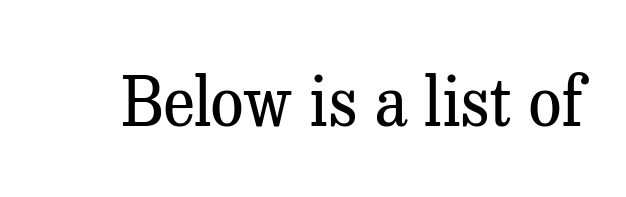
The image shows 67 px regular-weight serif type, upright; set normal letter spacing, not underlined; medium stroke contrast and a medium x-height.
